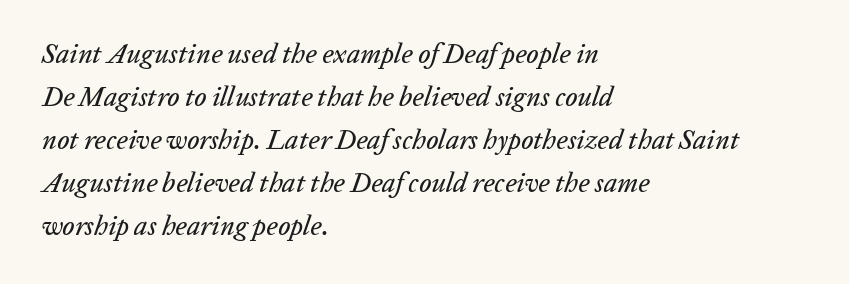
The image shows 27 px text type, italic (leaning right); set left-aligned, normal line spacing (1.59x), normal letter spacing, not underlined.
